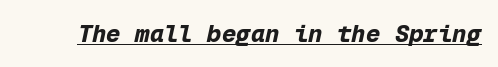
Plenty of ink on the page — the face is bold. The rendering applies a slant to the glyphs. The line texture is even and compact thanks to regular tracking. A continuous stroke trails under the words, as in a hyperlink.
